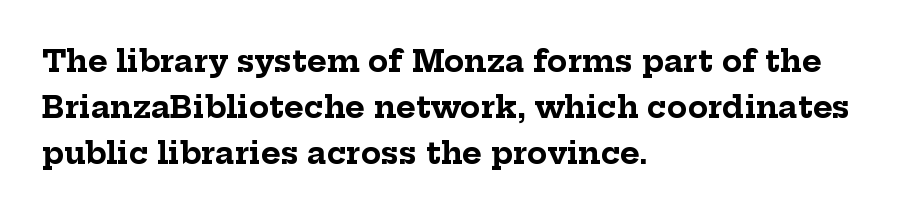
Q: Is the text bold? A: Yes.
Q: Is the text italic (slanted)? A: No, it is upright.
Q: Is the typeface a serif or a sans-serif typeface? A: Serif.
Q: Is the text underlined? A: No.
Q: How is the paragraph aligned? A: Left-aligned.
Q: Is the spacing between letters normal or unusually wide? A: Normal.
Q: Is the spacing between lines tight, normal or loose? A: Normal.
Q: Width (condensed, normal, or wide)? A: Normal.
Q: Stroke contrast? A: Low.
Q: x-height? A: Medium.
Q: Monospaced? A: No.
